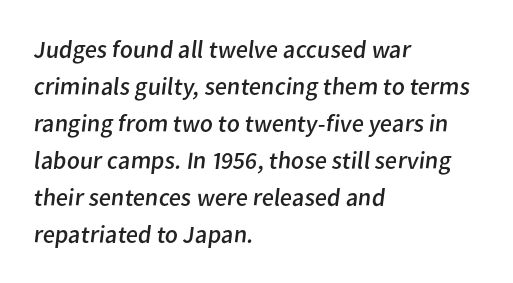
Layout note: lines flush left. You could call the tracking neutral — neither tight nor loose. Type without underlining. How would I describe the line gaps? Plain and ordinary. Bold? No — there's no thickening of the strokes.
